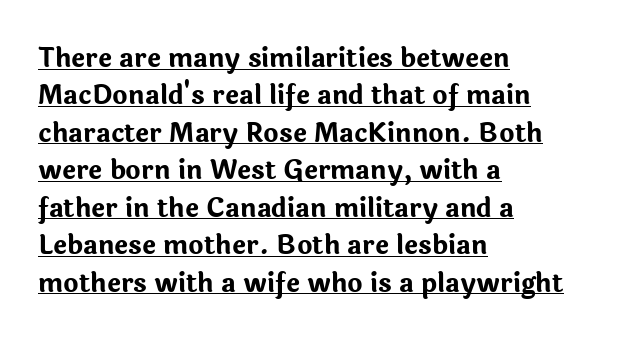
The passage shown is emphatically bold. What decoration does the sample have? An underline. Short and long lines alike share a common starting point at left. Ordinary non-slanted type is in use. Notice how descenders clear the ascenders below comfortably — that's standard leading. Between one letter and the next there's only the usual sliver of space.
